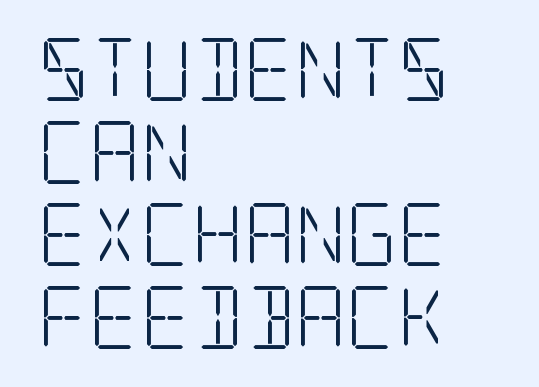
Tracking here is standard; glyphs follow each other at the usual distance. These lines stack with their left ends in a neat column. How would I describe the line gaps? Plain and ordinary. Lines of text with bare space underneath.
